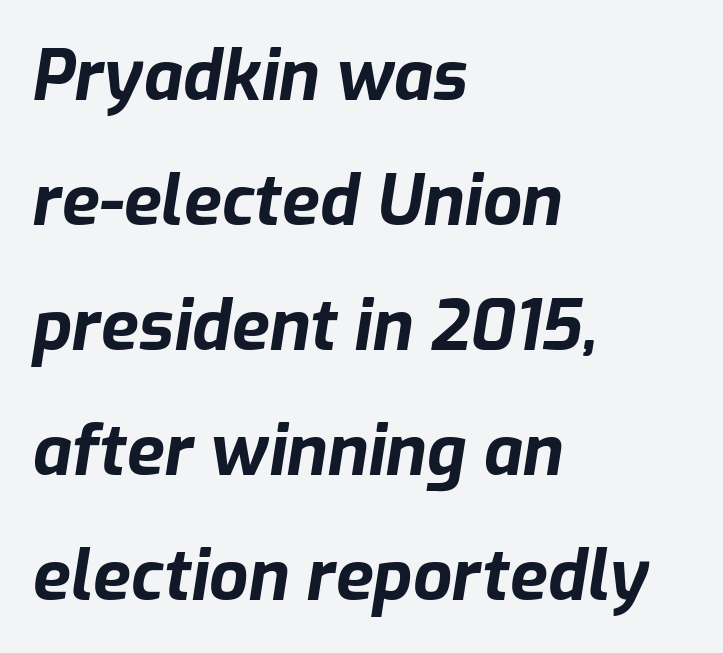
{"italic": "yes", "lean": "right", "slant_degrees": 9, "bold": "yes", "weight": "bold", "width": "normal", "stroke_contrast": "low", "x_height": "medium", "monospaced": "no", "underline": "no", "align": "left", "line_spacing_ratio": 1.81, "letter_spacing": "normal", "letter_spacing_em": 0.0, "glyph_px": 69}
